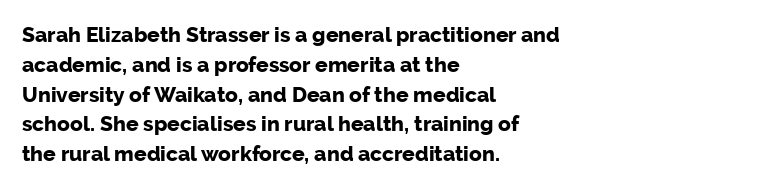
A bare baseline throughout the passage. Heavy-handed strokes throughout: this text is bold. Style check: upright. The setting favours the left margin, as ordinary paragraphs usually do. How are the letters spaced? Ordinarily, with no added tracking.
